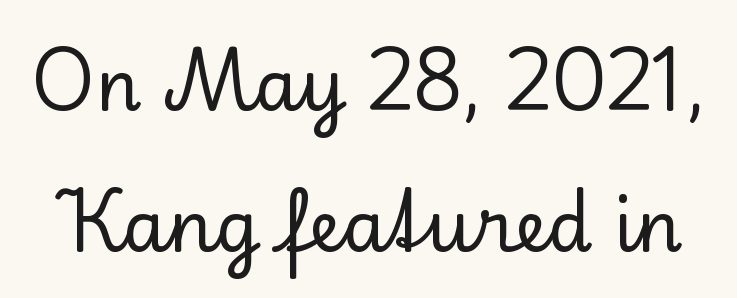
{"italic": "no", "width": "normal", "stroke_contrast": "low", "x_height": "small", "monospaced": "no", "underline": "no", "line_spacing": "loose", "line_spacing_ratio": 1.99, "letter_spacing": "normal", "letter_spacing_em": 0.0, "glyph_px": 71}
